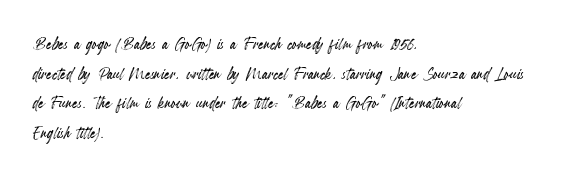
The image shows 21 px text type; set left-aligned, normal line spacing (1.41x), normal letter spacing, not underlined.
